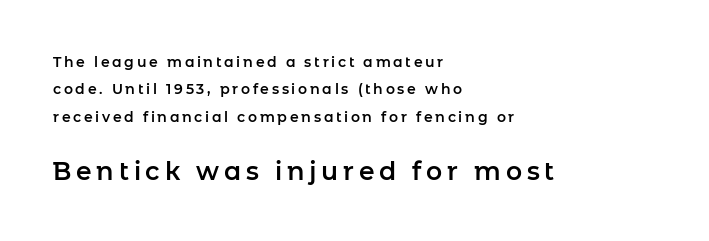
{"italic": "no", "underline": "no", "align": "left", "line_spacing": "loose", "line_spacing_ratio": 1.96, "larger_block": "second", "size_ratio": 1.79, "glyph_px": 25}
